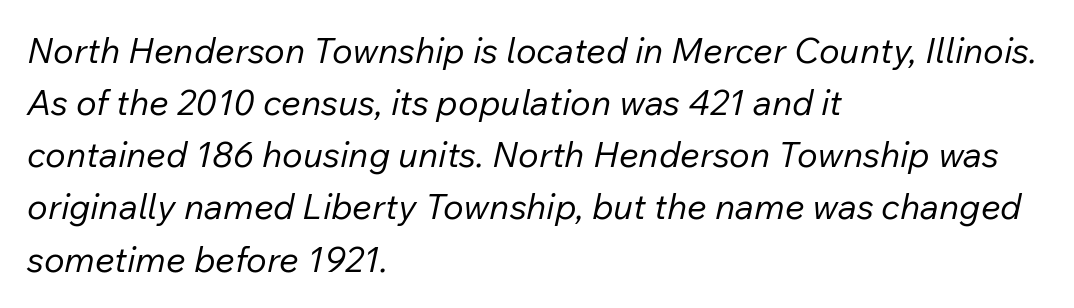
Q: Is the text bold? A: No.
Q: Is the text italic (slanted)? A: Yes, it leans right by about 12 degrees.
Q: Is the text underlined? A: No.
Q: How is the paragraph aligned? A: Left-aligned.
Q: Is the spacing between letters normal or unusually wide? A: Normal.
Q: Is the spacing between lines tight, normal or loose? A: Normal.
Q: Width (condensed, normal, or wide)? A: Normal.
Q: Stroke contrast? A: Low.
Q: x-height? A: Medium.
Q: Monospaced? A: No.
